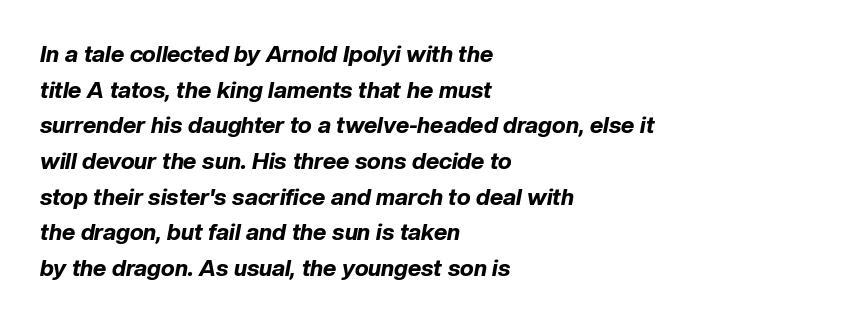
{"italic": "yes", "lean": "right", "slant_degrees": 10, "bold": "yes", "underline": "no", "align": "left", "line_spacing": "normal", "line_spacing_ratio": 1.55, "letter_spacing": "normal", "letter_spacing_em": 0.0, "glyph_px": 23}
